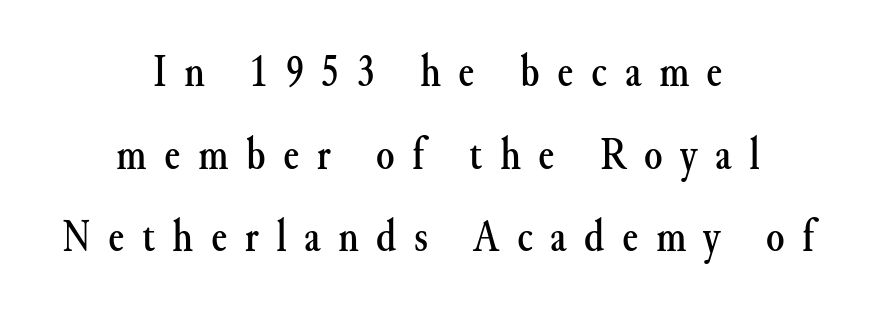
{"serif": "yes", "italic": "no", "width": "normal", "stroke_contrast": "medium", "x_height": "small", "monospaced": "no", "underline": "no", "align": "center", "line_spacing_ratio": 1.76, "letter_spacing": "wide", "letter_spacing_em": 0.37, "glyph_px": 47}
